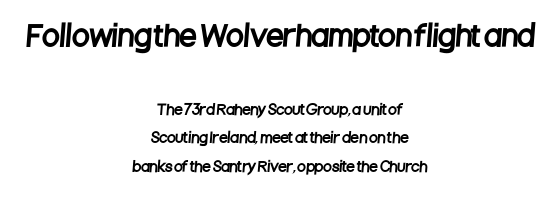
Proportional: the letters do not fall into vertical columns. The foot of each line stays bare and open. Interline gaps are noticeably wide in this sample. The compositor balanced each line on the midline.
